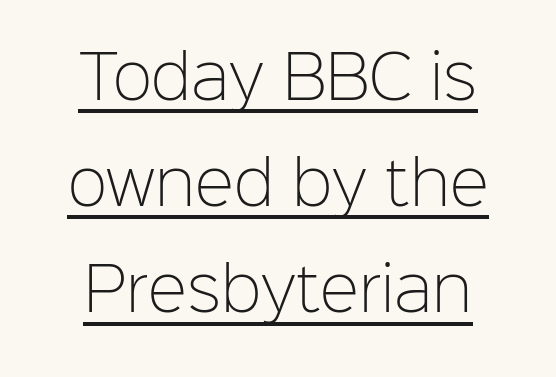
{"serif": "no", "italic": "no", "bold": "no", "weight": "light", "width": "normal", "stroke_contrast": "low", "x_height": "medium", "monospaced": "no", "underline": "yes", "line_spacing_ratio": 1.8, "letter_spacing": "normal", "letter_spacing_em": 0.0, "glyph_px": 59}
